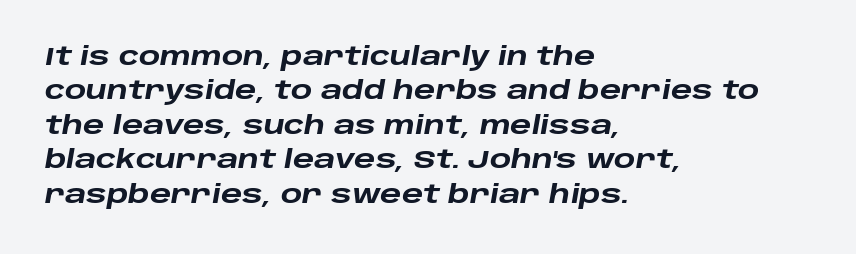
Q: Is the text bold? A: Yes.
Q: Is the text italic (slanted)? A: Yes, it leans right by about 10 degrees.
Q: Is the text underlined? A: No.
Q: How is the paragraph aligned? A: Left-aligned.
Q: Is the spacing between letters normal or unusually wide? A: Normal.
Q: Is the spacing between lines tight, normal or loose? A: Normal.
